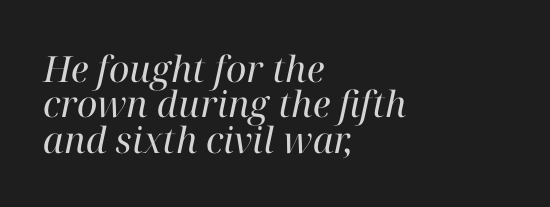
Q: Is the text bold? A: No.
Q: Is the text italic (slanted)? A: Yes, it leans right by about 12 degrees.
Q: Is the typeface a serif or a sans-serif typeface? A: Serif.
Q: Is the text underlined? A: No.
Q: How is the paragraph aligned? A: Left-aligned.
Q: Is the spacing between letters normal or unusually wide? A: Normal.
Q: Is the spacing between lines tight, normal or loose? A: Tight.
Q: Width (condensed, normal, or wide)? A: Normal.
Q: Stroke contrast? A: High.
Q: x-height? A: Medium.
Q: Monospaced? A: No.
